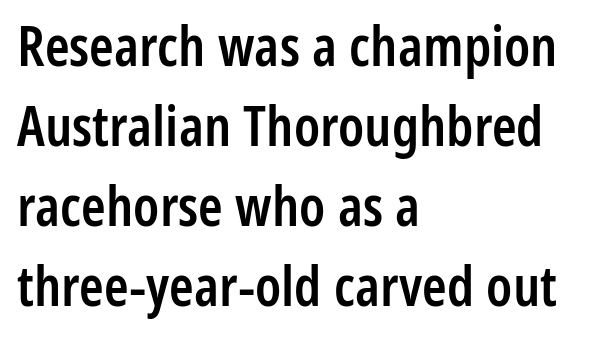
Q: Is the text bold? A: Semi-bold.
Q: Is the text italic (slanted)? A: No, it is upright.
Q: Is the typeface a serif or a sans-serif typeface? A: Sans-serif.
Q: Is the text underlined? A: No.
Q: How is the paragraph aligned? A: Left-aligned.
Q: Is the spacing between letters normal or unusually wide? A: Normal.
Q: Is the spacing between lines tight, normal or loose? A: Normal.
Q: Width (condensed, normal, or wide)? A: Condensed.
Q: Stroke contrast? A: Low.
Q: x-height? A: Medium.
Q: Monospaced? A: No.
